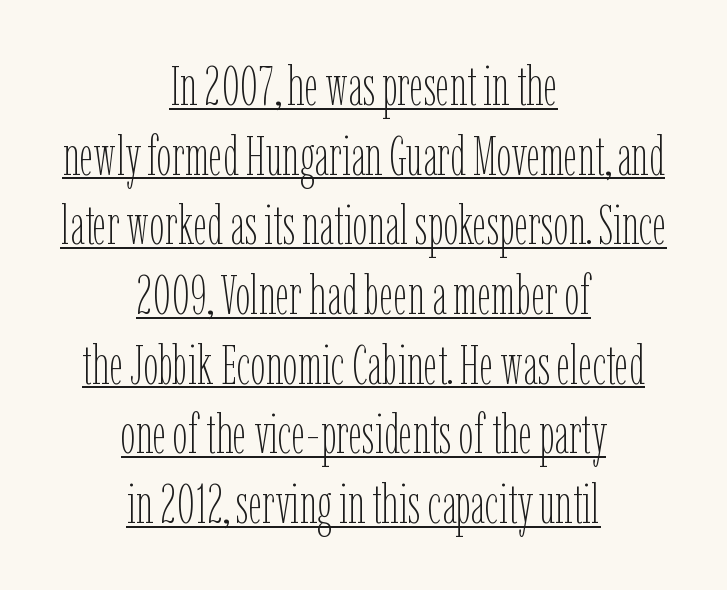
{"italic": "no", "bold": "no", "weight": "thin", "width": "condensed", "stroke_contrast": "low", "x_height": "medium", "monospaced": "no", "underline": "yes", "align": "center", "line_spacing": "normal", "line_spacing_ratio": 1.29, "letter_spacing": "normal", "letter_spacing_em": 0.0, "glyph_px": 54}
